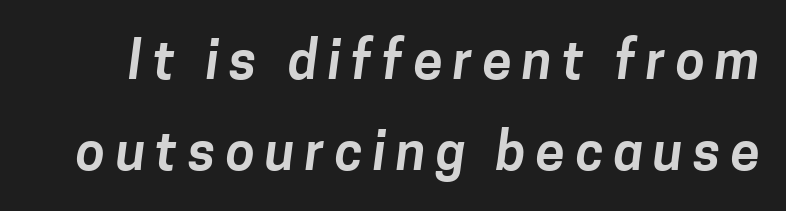
Any mark beneath the type? The region is blank. The font family rendered here belongs to the sans-serif group. Spacing verdict: proportional, widths tailored to each character.
